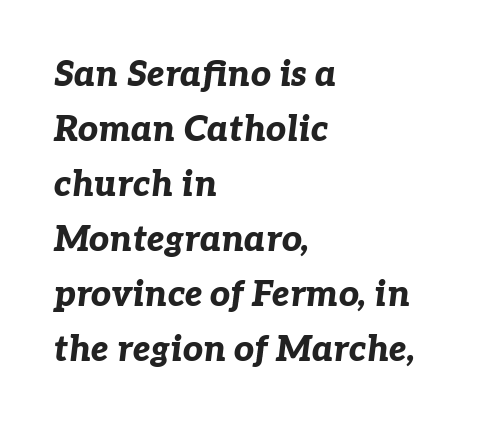
{"italic": "yes", "lean": "right", "slant_degrees": 7, "bold": "yes", "weight": "bold", "width": "normal", "stroke_contrast": "low", "x_height": "medium", "monospaced": "no", "underline": "no", "align": "left", "line_spacing": "normal", "line_spacing_ratio": 1.57, "letter_spacing": "normal", "letter_spacing_em": 0.0, "glyph_px": 35}
